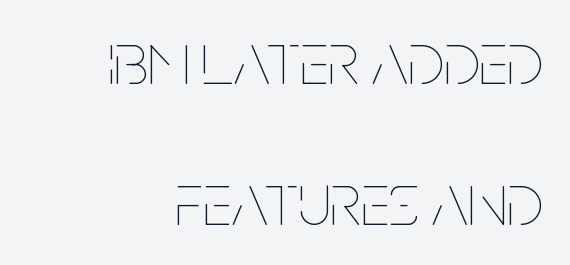
{"italic": "no", "bold": "no", "weight": "thin", "width": "condensed", "stroke_contrast": "low", "x_height": "large", "monospaced": "no", "underline": "no", "align": "right", "line_spacing_ratio": 1.88, "letter_spacing": "normal", "letter_spacing_em": 0.0, "glyph_px": 75}
